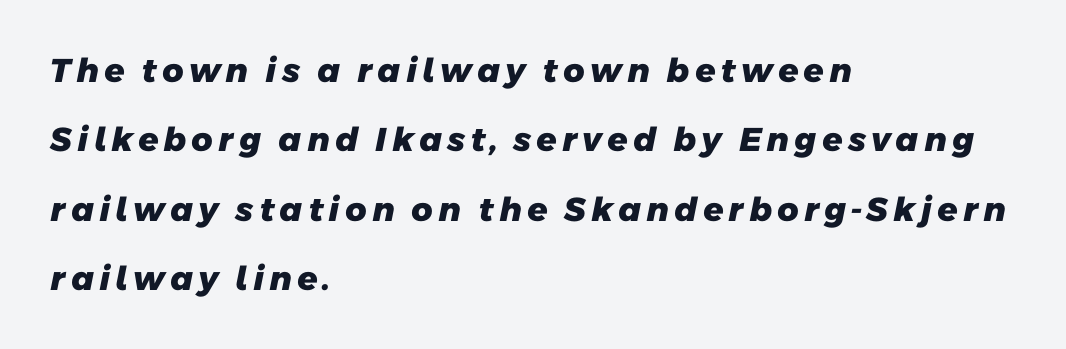
Q: Is the text bold? A: Yes.
Q: Is the typeface a serif or a sans-serif typeface? A: Sans-serif.
Q: Is the text underlined? A: No.
Q: How is the paragraph aligned? A: Left-aligned.
Q: Is the spacing between lines tight, normal or loose? A: Loose.
Q: Width (condensed, normal, or wide)? A: Normal.
Q: Stroke contrast? A: Low.
Q: x-height? A: Medium.
Q: Monospaced? A: No.
